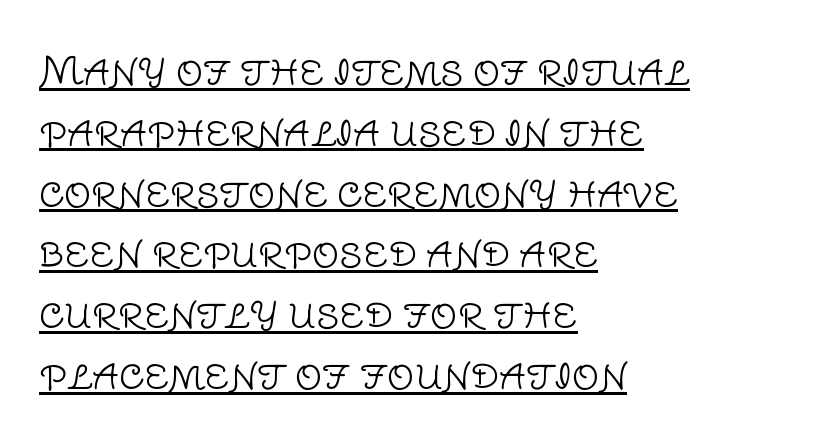
The image shows 38 px light sans-serif type; set left-aligned, normal line spacing (1.6x), normal letter spacing, underlined; low stroke contrast and a large x-height.
